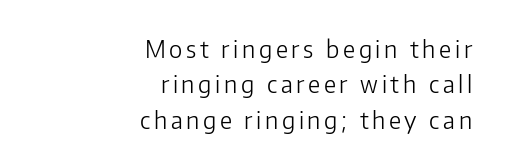
Q: Is the text bold? A: No.
Q: Is the text italic (slanted)? A: No, it is upright.
Q: Is the text underlined? A: No.
Q: How is the paragraph aligned? A: Right-aligned.
Q: Is the spacing between lines tight, normal or loose? A: Normal.
